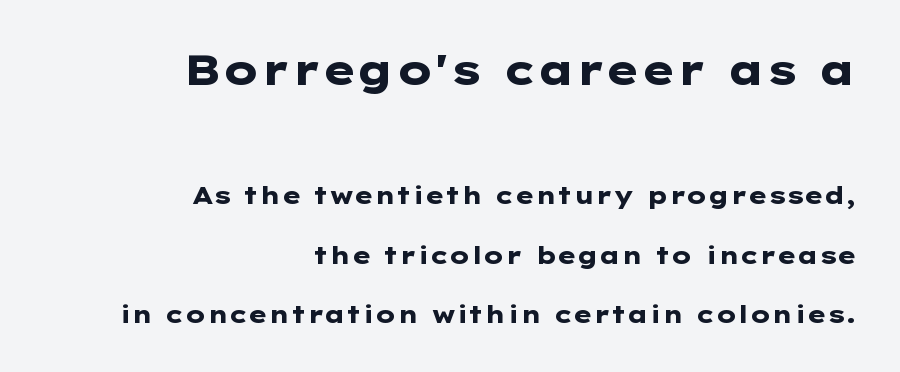
{"serif": "no", "italic": "no", "bold": "yes", "weight": "heavy", "width": "wide", "stroke_contrast": "low", "x_height": "medium", "underline": "no", "align": "right", "line_spacing": "loose", "line_spacing_ratio": 2.47, "letter_spacing": "normal", "letter_spacing_em": 0.0, "larger_block": "first", "size_ratio": 1.75, "glyph_px": 42}
